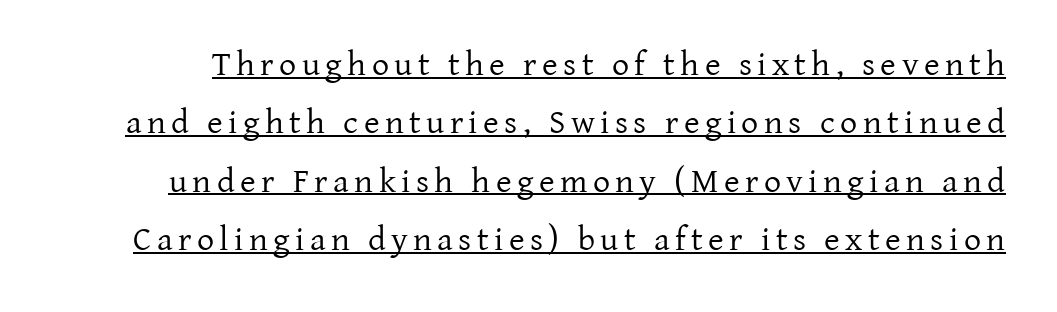
Counters stay open thanks to moderate or lighter strokes. The letters advance in unequal steps, a hallmark of proportional type. Unlike italic type, these characters show no tilt at all. Type style note: has serifs. The face used here appears with an underline applied.
